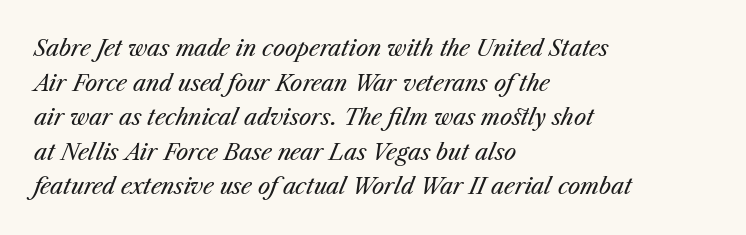
Q: Is the text bold? A: No.
Q: Is the text italic (slanted)? A: Yes, it leans right by about 23 degrees.
Q: Is the text underlined? A: No.
Q: How is the paragraph aligned? A: Left-aligned.
Q: Is the spacing between letters normal or unusually wide? A: Normal.
Q: Is the spacing between lines tight, normal or loose? A: Normal.
